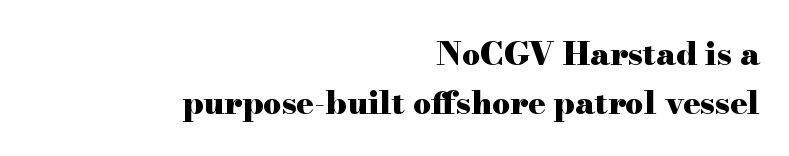
The space beneath each line is pristine and unruled. The rendering uses natural spacing where letterforms have individual widths. Vertical spacing — default. In terms of letterspacing, this is plain default setting.
